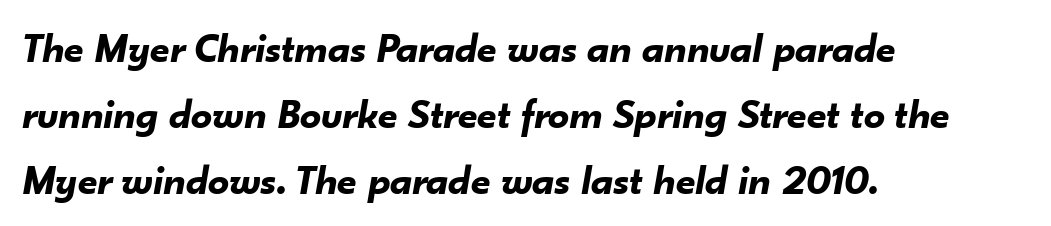
{"italic": "yes", "lean": "right", "slant_degrees": 10, "bold": "yes", "weight": "bold", "width": "normal", "stroke_contrast": "low", "x_height": "small", "monospaced": "no", "underline": "no", "align": "left", "line_spacing": "normal", "line_spacing_ratio": 1.57, "letter_spacing": "normal", "letter_spacing_em": 0.0, "glyph_px": 42}
